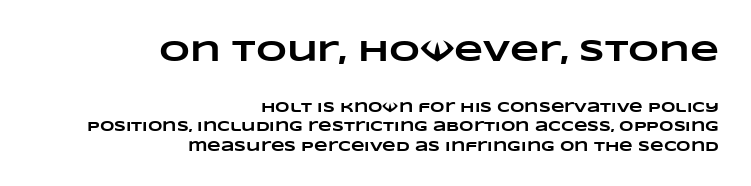
Q: Is the text bold? A: Yes.
Q: Is the text underlined? A: No.
Q: How is the paragraph aligned? A: Right-aligned.
Q: Is the spacing between letters normal or unusually wide? A: Normal.
Q: Is the spacing between lines tight, normal or loose? A: Normal.
Q: Which block of text is set in a larger size, the first (top) or the second (bottom)? A: The first (top) one.
Q: Width (condensed, normal, or wide)? A: Wide.
Q: Stroke contrast? A: Low.
Q: x-height? A: Large.
Q: Monospaced? A: No.
